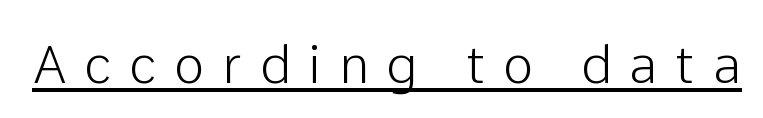
The image shows 52 px sans-serif type, upright; set unusually wide letter spacing (+0.34 em), underlined; low stroke contrast and a medium x-height.
